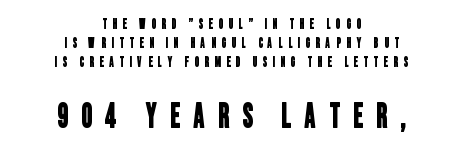
The image shows 33 px condensed sans-serif type; set centered, normal line spacing (1.36x), unusually wide letter spacing (+0.4 em), not underlined; the second (bottom) block is 2.36x larger; low stroke contrast and a large x-height.
